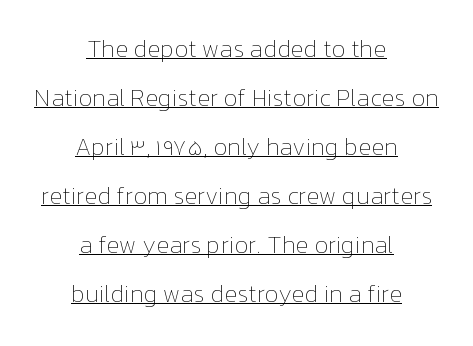
The image shows 24 px text type, upright; set centered, loose line spacing (2.04x), normal letter spacing, underlined.
